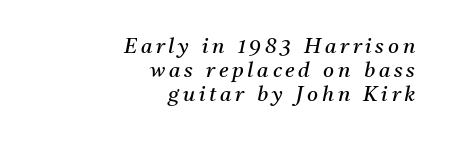
Q: Is the text bold? A: No.
Q: Is the text italic (slanted)? A: Yes, it leans right by about 11 degrees.
Q: Is the text underlined? A: No.
Q: How is the paragraph aligned? A: Right-aligned.
Q: Is the spacing between lines tight, normal or loose? A: Tight.
